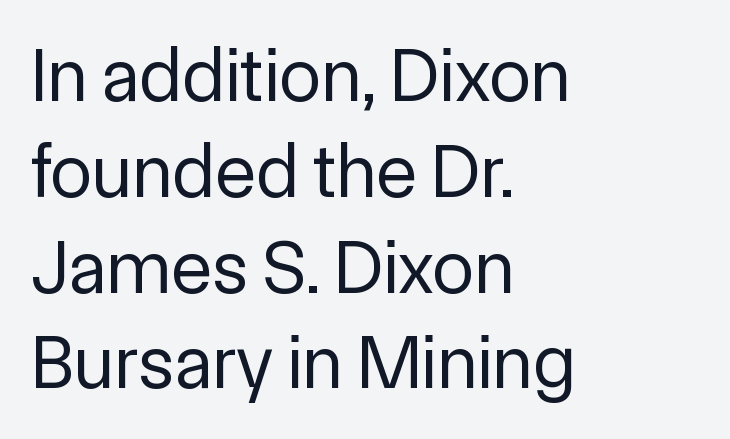
{"serif": "no", "italic": "no", "bold": "no", "weight": "regular", "width": "normal", "x_height": "medium", "monospaced": "no", "underline": "no", "align": "left", "line_spacing": "normal", "line_spacing_ratio": 1.26, "letter_spacing": "normal", "letter_spacing_em": 0.0, "glyph_px": 76}
